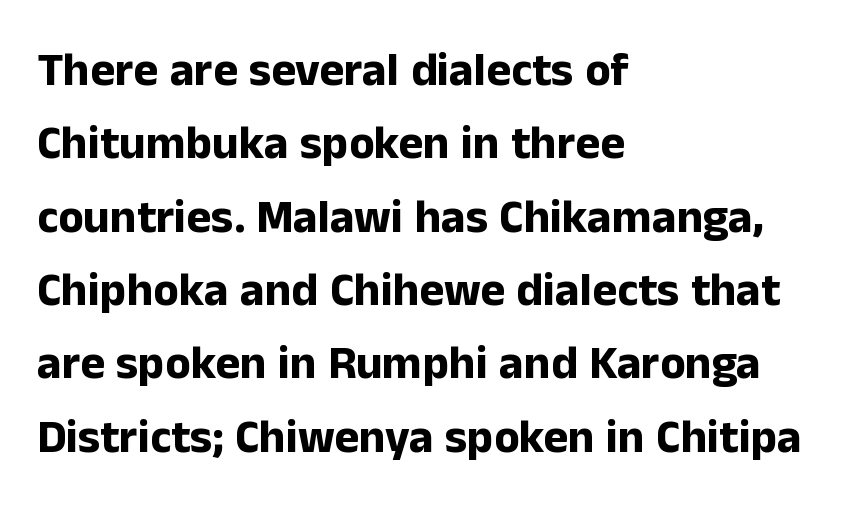
The image shows 47 px bold sans-serif type, upright; set left-aligned, normal line spacing (1.56x), normal letter spacing, not underlined; low stroke contrast and a medium x-height.
